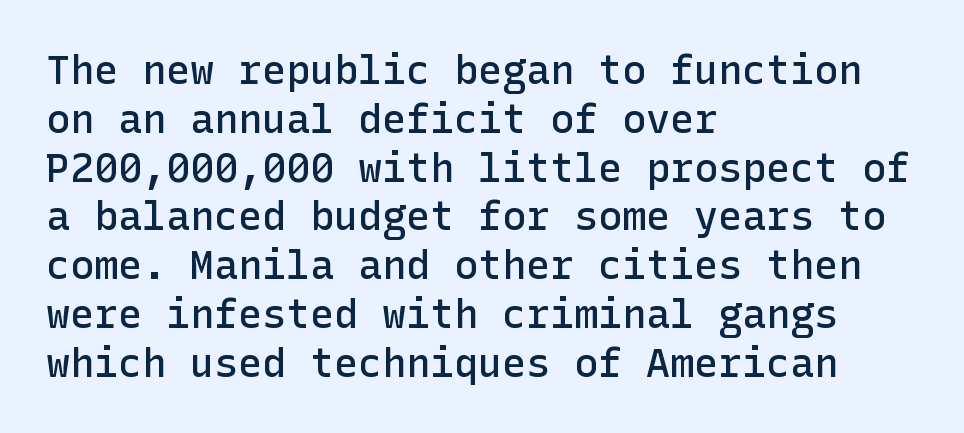
{"serif": "no", "italic": "no", "bold": "semi", "weight": "semibold", "width": "normal", "stroke_contrast": "low", "x_height": "medium", "underline": "no", "align": "left", "line_spacing_ratio": 1.22, "letter_spacing": "normal", "letter_spacing_em": 0.0, "glyph_px": 40}
